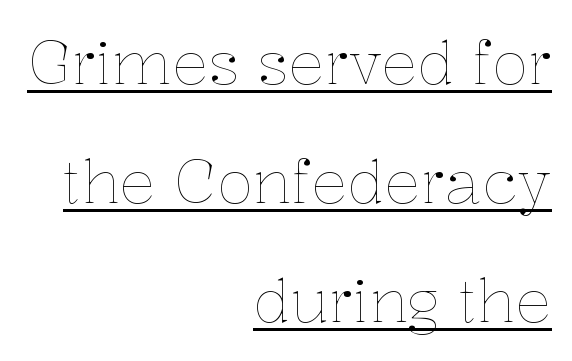
Q: Is the text bold? A: No.
Q: Is the text italic (slanted)? A: No, it is upright.
Q: Is the text underlined? A: Yes.
Q: How is the paragraph aligned? A: Right-aligned.
Q: Is the spacing between letters normal or unusually wide? A: Normal.
Q: Is the spacing between lines tight, normal or loose? A: Loose.
Q: Width (condensed, normal, or wide)? A: Normal.
Q: Stroke contrast? A: Low.
Q: x-height? A: Medium.
Q: Monospaced? A: No.
